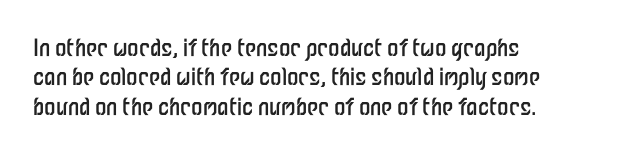
Q: Is the text bold? A: No.
Q: Is the text italic (slanted)? A: No, it is upright.
Q: Is the text underlined? A: No.
Q: How is the paragraph aligned? A: Left-aligned.
Q: Is the spacing between letters normal or unusually wide? A: Normal.
Q: Is the spacing between lines tight, normal or loose? A: Normal.
